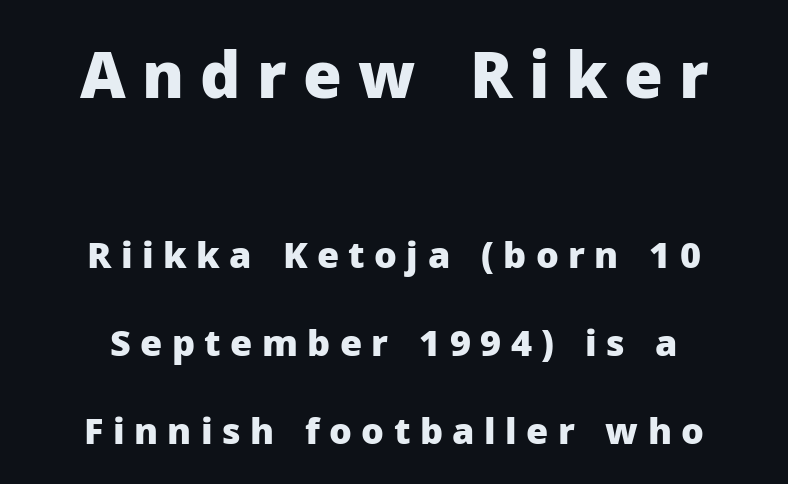
Size hierarchy here favors the leading block over the trailing one. The font is running at its bold setting. A typesetter would call this leading open, well beyond the default. The font family rendered here belongs to the sans-serif group.
